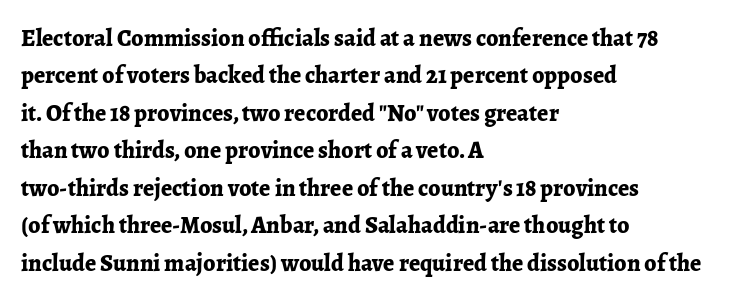
Q: Is the text bold? A: Yes.
Q: Is the text italic (slanted)? A: No, it is upright.
Q: Is the text underlined? A: No.
Q: How is the paragraph aligned? A: Left-aligned.
Q: Is the spacing between letters normal or unusually wide? A: Normal.
Q: Is the spacing between lines tight, normal or loose? A: Normal.
